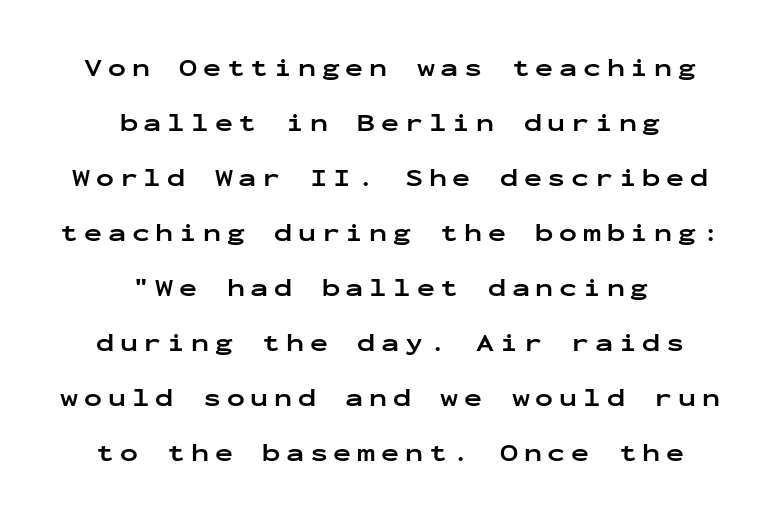
Q: Is the text bold? A: Yes.
Q: Is the text italic (slanted)? A: No, it is upright.
Q: Is the text underlined? A: No.
Q: How is the paragraph aligned? A: Centered.
Q: Is the spacing between letters normal or unusually wide? A: Unusually wide.
Q: Is the spacing between lines tight, normal or loose? A: Loose.
